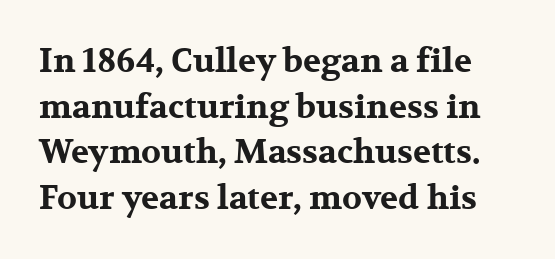
The image shows 33 px bold, wide serif type, upright; set normal line spacing (1.38x), normal letter spacing, not underlined; medium stroke contrast and a medium x-height.
